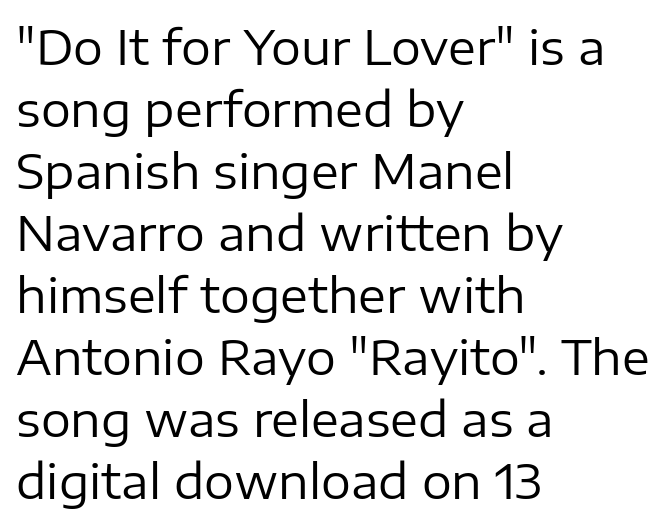
{"serif": "no", "italic": "no", "bold": "no", "weight": "regular", "width": "normal", "stroke_contrast": "low", "x_height": "medium", "monospaced": "no", "underline": "no", "align": "left", "line_spacing": "normal", "line_spacing_ratio": 1.32, "letter_spacing": "normal", "letter_spacing_em": 0.0, "glyph_px": 47}
